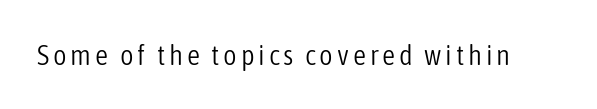
The typeface has the unassuming heft of standard copy or less. A typesetter would label this face a sans. Characters remain perfectly vertical along every line. Descenders hang freely into open space. Think of a printed novel: that variable character pitch is what you see here.
